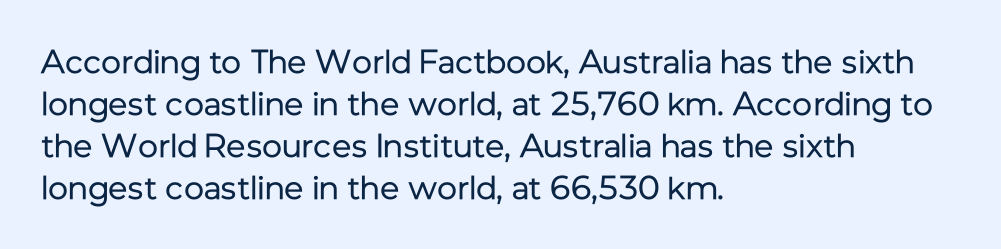
Is the letter spacing exaggerated? No — it looks like the ordinary default. A clean baseline with only descenders dipping below it. The face used here is a sans, in the tradition of grotesques and geometrics. Caption: face not bold, strokes unweighted. This sample is left-justified, so line endings fall wherever the words run out. Notice how descenders clear the ascenders below comfortably — that's standard leading.
